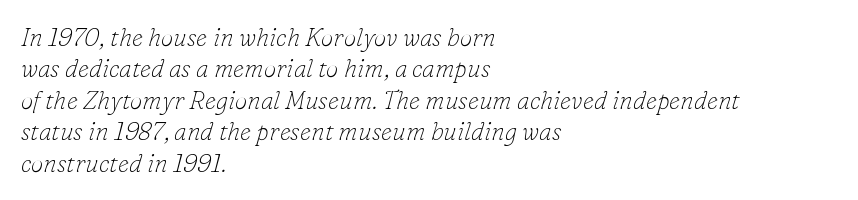
The image shows 25 px text type, italic (leaning right); set left-aligned, normal line spacing (1.26x), normal letter spacing, not underlined.
